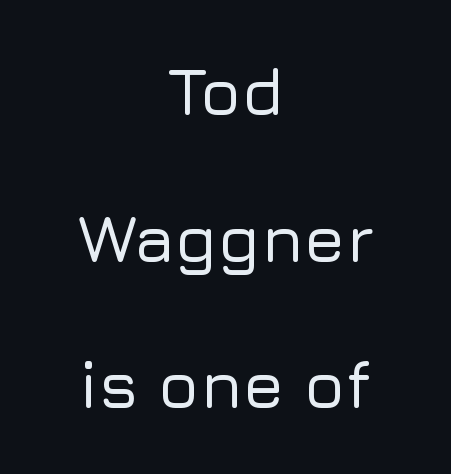
Q: Is the text italic (slanted)? A: No, it is upright.
Q: Is the typeface a serif or a sans-serif typeface? A: Sans-serif.
Q: Is the text underlined? A: No.
Q: How is the paragraph aligned? A: Centered.
Q: Is the spacing between letters normal or unusually wide? A: Normal.
Q: Is the spacing between lines tight, normal or loose? A: Loose.
Q: Width (condensed, normal, or wide)? A: Normal.
Q: Stroke contrast? A: Low.
Q: x-height? A: Medium.
Q: Monospaced? A: No.
